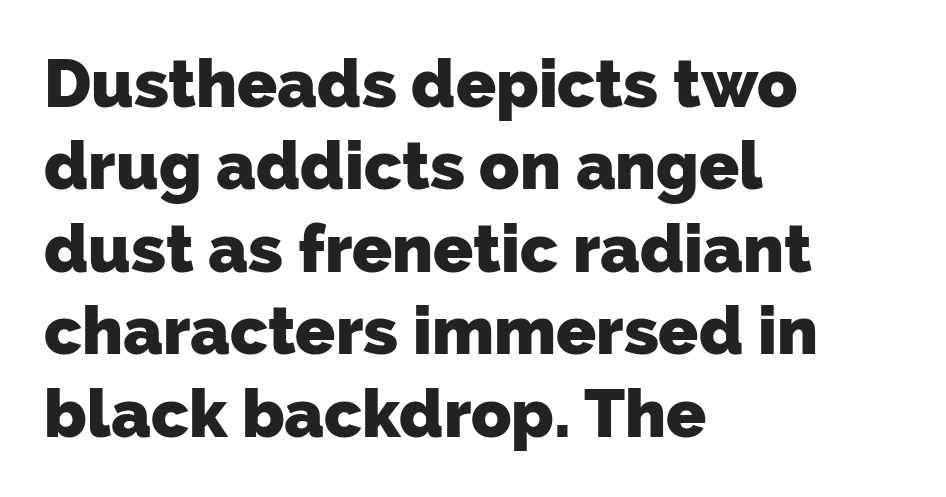
{"serif": "no", "bold": "yes", "weight": "heavy", "width": "normal", "stroke_contrast": "low", "x_height": "medium", "monospaced": "no", "underline": "no", "align": "left", "line_spacing": "normal", "line_spacing_ratio": 1.25, "letter_spacing": "normal", "letter_spacing_em": 0.0, "glyph_px": 66}
